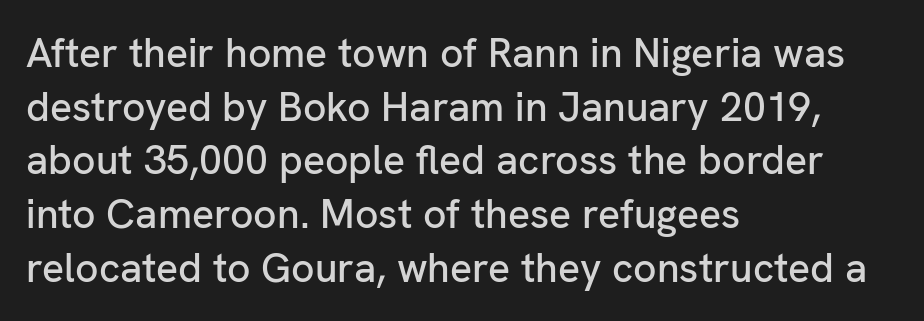
{"serif": "no", "italic": "no", "width": "normal", "stroke_contrast": "low", "x_height": "medium", "monospaced": "no", "underline": "no", "align": "left", "line_spacing": "normal", "line_spacing_ratio": 1.31, "letter_spacing": "normal", "letter_spacing_em": 0.0, "glyph_px": 41}
